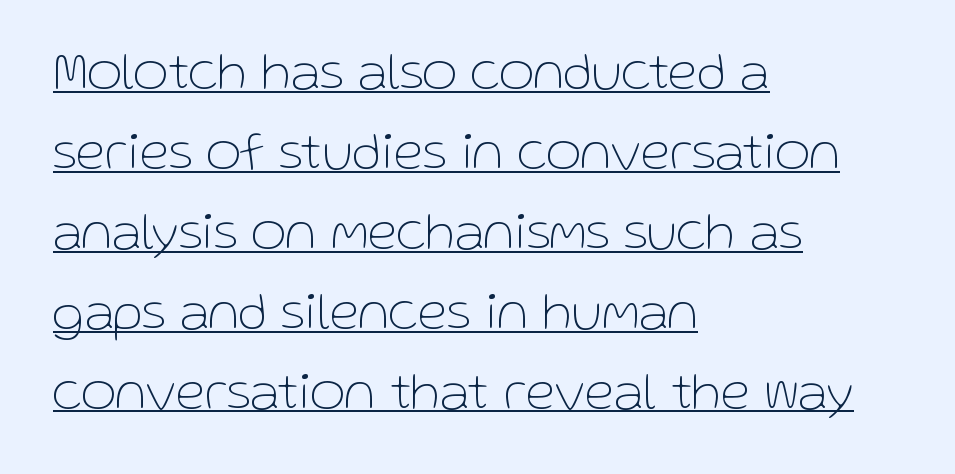
{"serif": "no", "italic": "no", "bold": "no", "weight": "thin", "width": "normal", "stroke_contrast": "low", "x_height": "medium", "monospaced": "no", "underline": "yes", "align": "left", "line_spacing": "normal", "line_spacing_ratio": 1.48, "letter_spacing": "normal", "letter_spacing_em": 0.0, "glyph_px": 54}
